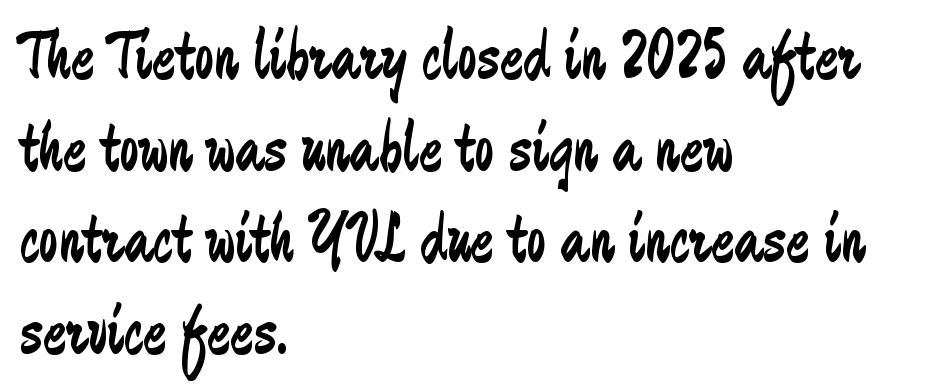
{"serif": "no", "bold": "no", "weight": "regular", "width": "condensed", "stroke_contrast": "low", "x_height": "medium", "monospaced": "no", "underline": "no", "align": "left", "line_spacing": "normal", "line_spacing_ratio": 1.31, "letter_spacing": "normal", "letter_spacing_em": 0.0, "glyph_px": 70}
